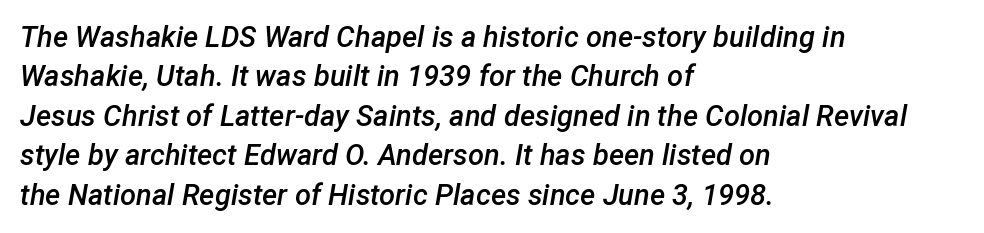
The image shows 29 px semibold type, italic (leaning right); set left-aligned, normal line spacing (1.36x), normal letter spacing, not underlined; low stroke contrast and a medium x-height.
